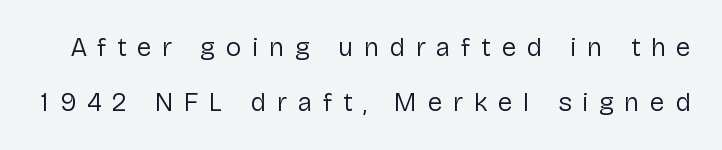
Q: Is the text bold? A: No.
Q: Is the text italic (slanted)? A: No, it is upright.
Q: Is the text underlined? A: No.
Q: Is the spacing between letters normal or unusually wide? A: Unusually wide.
Q: Is the spacing between lines tight, normal or loose? A: Loose.
